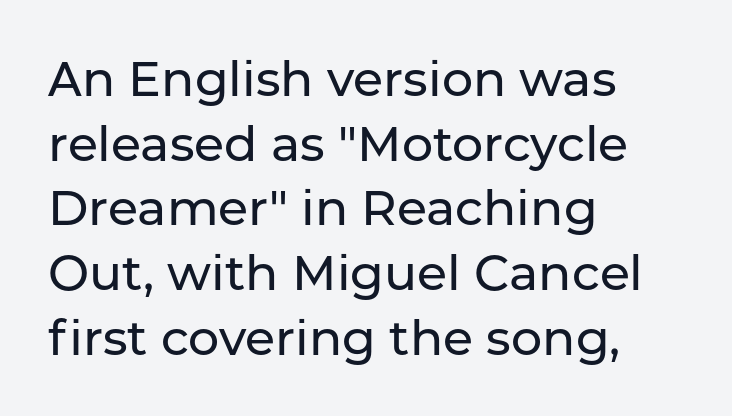
This sample uses an upright cut, with every glyph sitting square on the baseline. Vertical spacing — default. Observe the absence of serifs on each vertical stroke in this sample. The paragraph has a hard left edge and a soft right edge. A clean baseline with only descenders dipping below it. This rendering leaves character spacing at its baseline value.
